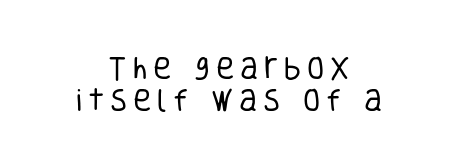
The image shows 25 px text type, upright; set centered, normal line spacing (1.3x), unusually wide letter spacing (+0.23 em), not underlined.
